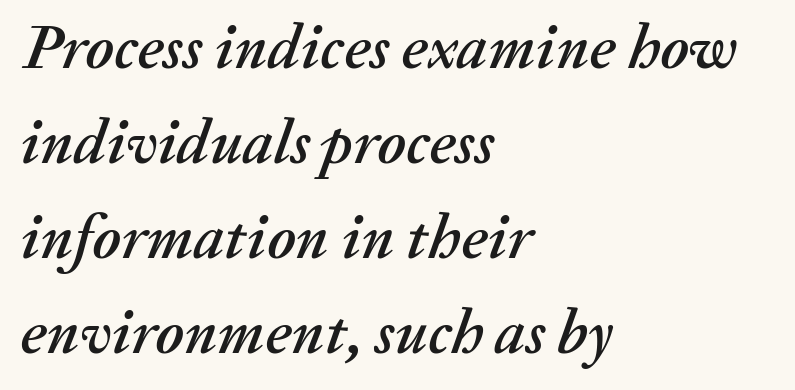
The image shows 63 px text type, italic (leaning right); set left-aligned, normal line spacing (1.51x), normal letter spacing, not underlined; medium stroke contrast and a medium x-height.
